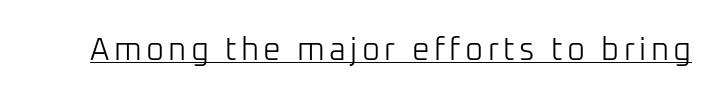
{"serif": "no", "italic": "no", "bold": "no", "weight": "light", "width": "normal", "stroke_contrast": "low", "x_height": "medium", "monospaced": "no", "underline": "yes", "glyph_px": 31}
